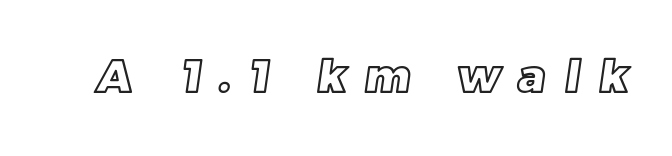
Q: Is the text underlined? A: No.
Q: Is the spacing between letters normal or unusually wide? A: Unusually wide.
Q: Width (condensed, normal, or wide)? A: Normal.
Q: x-height? A: Large.
Q: Monospaced? A: No.
